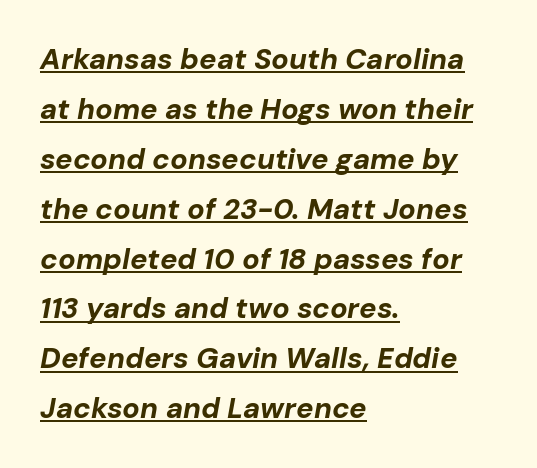
{"italic": "yes", "lean": "right", "slant_degrees": 10, "bold": "yes", "weight": "bold", "width": "normal", "stroke_contrast": "low", "x_height": "medium", "monospaced": "no", "underline": "yes", "align": "left", "line_spacing_ratio": 1.72, "letter_spacing": "normal", "letter_spacing_em": 0.0, "glyph_px": 29}
